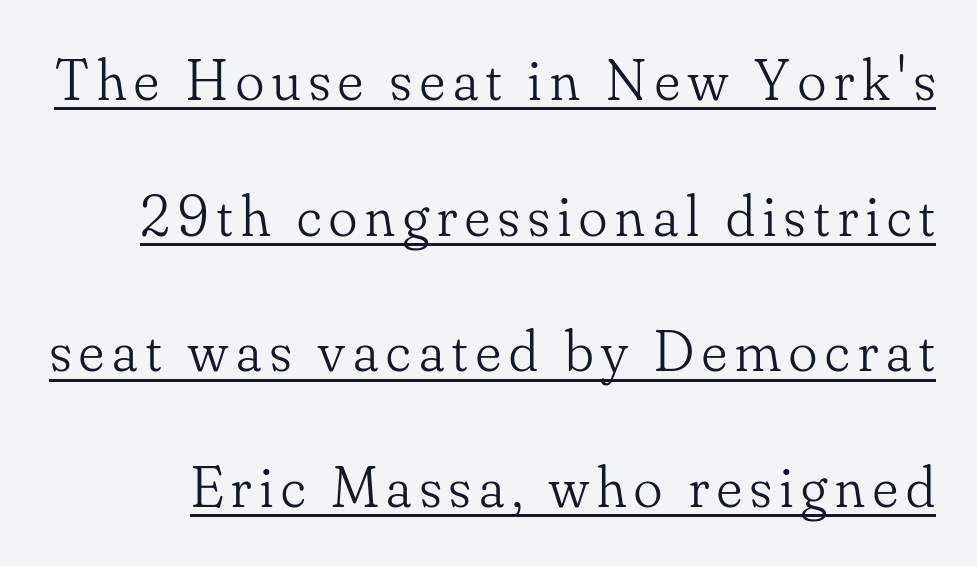
{"serif": "yes", "italic": "no", "bold": "no", "weight": "light", "width": "normal", "stroke_contrast": "low", "x_height": "small", "monospaced": "no", "underline": "yes", "line_spacing": "loose", "line_spacing_ratio": 2.3, "glyph_px": 59}
